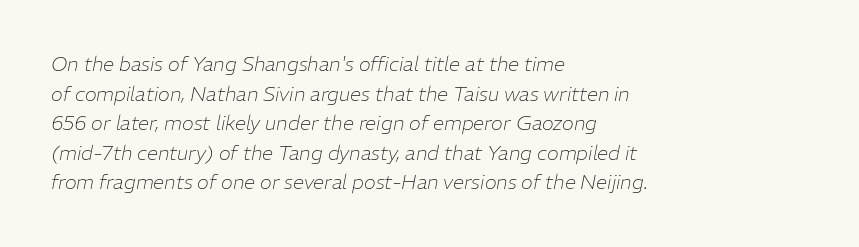
Q: Is the text bold? A: No.
Q: Is the text italic (slanted)? A: Yes, it leans right by about 11 degrees.
Q: Is the text underlined? A: No.
Q: How is the paragraph aligned? A: Left-aligned.
Q: Is the spacing between letters normal or unusually wide? A: Normal.
Q: Is the spacing between lines tight, normal or loose? A: Normal.
